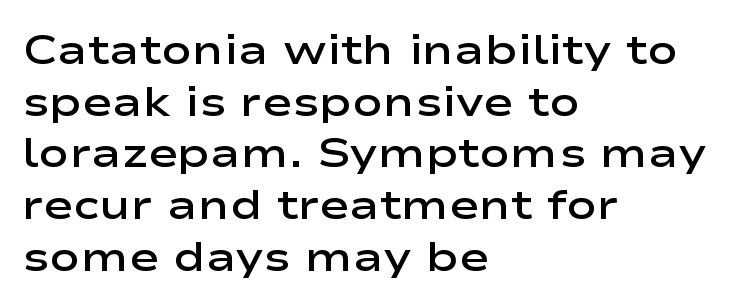
Each letter keeps its own natural width here, so spacing adapts to shape. The line texture is even and compact thanks to regular tracking. It's the straight-up-and-down kind of type. Honestly, the row spacing looks completely unremarkable. The rendering uses a semibold face; strokes are thickened but not to full bold.
